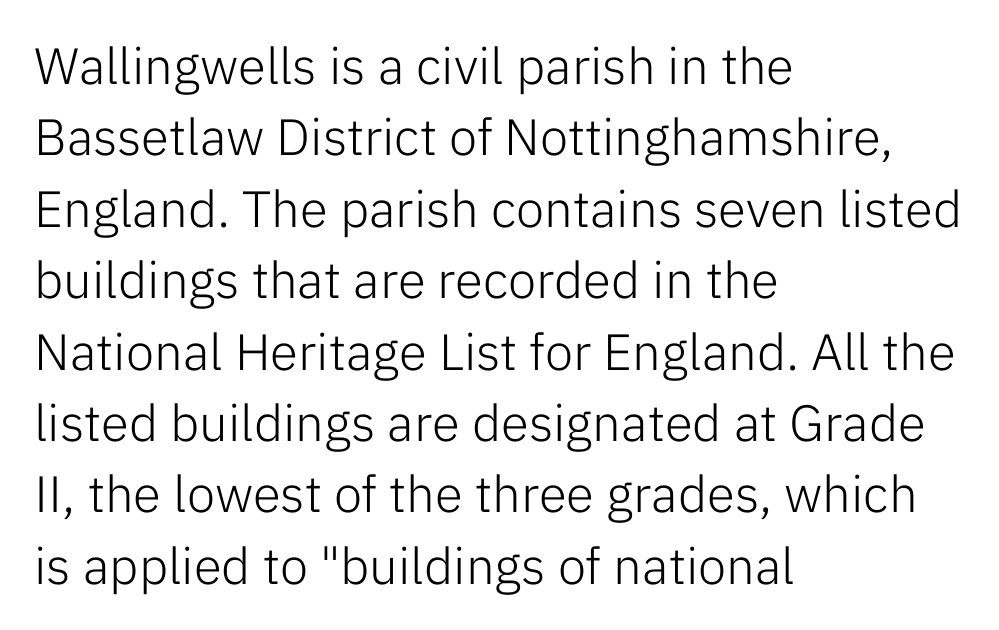
Q: Is the text bold? A: No.
Q: Is the text italic (slanted)? A: No, it is upright.
Q: Is the typeface a serif or a sans-serif typeface? A: Sans-serif.
Q: Is the text underlined? A: No.
Q: How is the paragraph aligned? A: Left-aligned.
Q: Is the spacing between letters normal or unusually wide? A: Normal.
Q: Is the spacing between lines tight, normal or loose? A: Normal.
Q: Width (condensed, normal, or wide)? A: Normal.
Q: Stroke contrast? A: Low.
Q: x-height? A: Medium.
Q: Monospaced? A: No.
